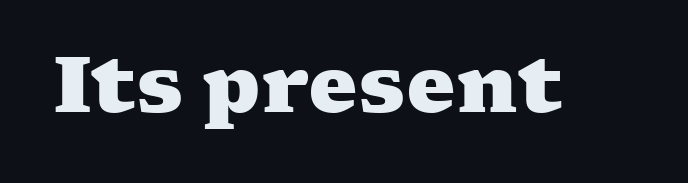
Spacing verdict: proportional, widths tailored to each character. Caption: bold face, heavy strokes. The face used here is seriffed, in the tradition of book romans. A bare baseline throughout the passage. Tracking here is standard; glyphs follow each other at the usual distance.
